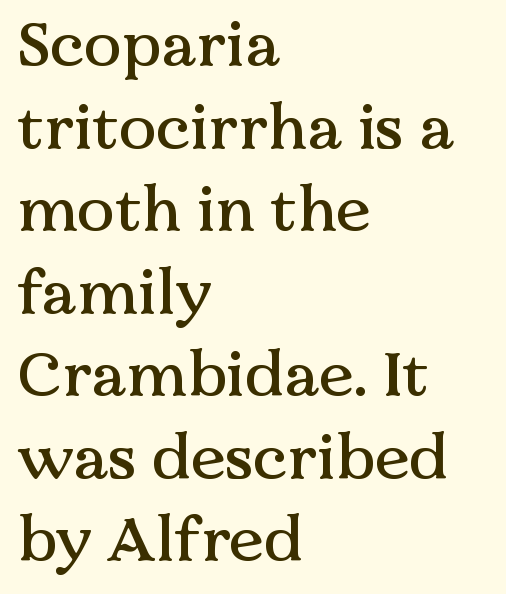
{"serif": "yes", "italic": "no", "width": "normal", "stroke_contrast": "medium", "x_height": "medium", "monospaced": "no", "underline": "no", "align": "left", "line_spacing": "normal", "line_spacing_ratio": 1.31, "letter_spacing": "normal", "letter_spacing_em": 0.0, "glyph_px": 63}
